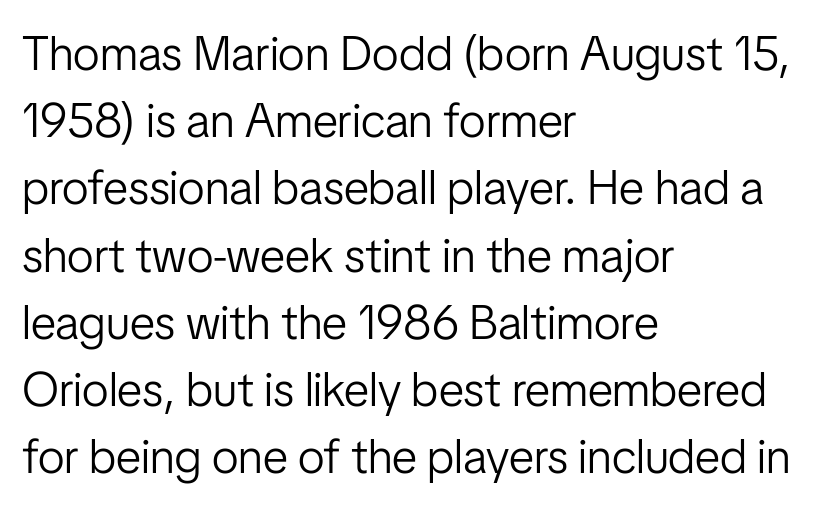
The image shows 48 px light, condensed sans-serif type, upright; set left-aligned, normal line spacing (1.4x), normal letter spacing, not underlined; low stroke contrast and a medium x-height.
